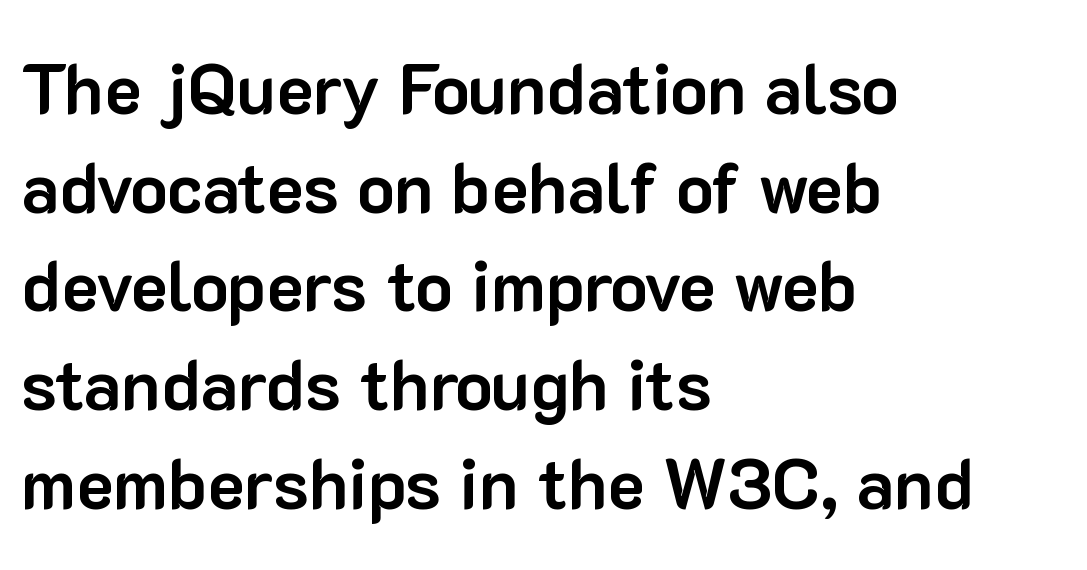
The image shows 70 px bold sans-serif type, upright; set left-aligned, normal line spacing (1.41x), normal letter spacing, not underlined; low stroke contrast and a medium x-height.
